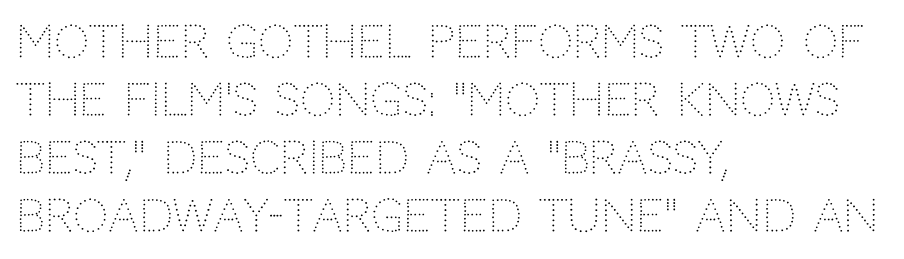
{"serif": "no", "italic": "no", "bold": "no", "weight": "light", "width": "normal", "stroke_contrast": "low", "x_height": "large", "monospaced": "no", "underline": "no", "align": "left", "line_spacing": "normal", "line_spacing_ratio": 1.32, "letter_spacing": "normal", "letter_spacing_em": 0.0, "glyph_px": 44}
